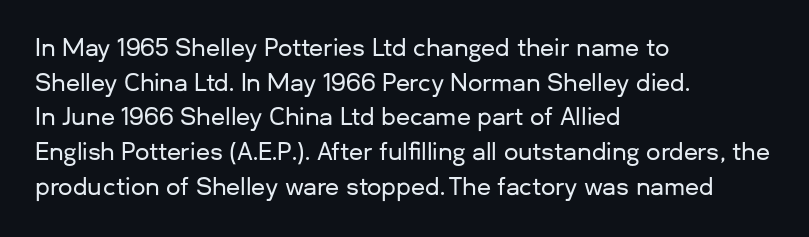
Students, observe: this is what conventionally led text looks like. Has an underline been added? It has not. Words appear dense and cohesive because spacing is normal. If you drew a ruler down the left edge, every line would touch it.
